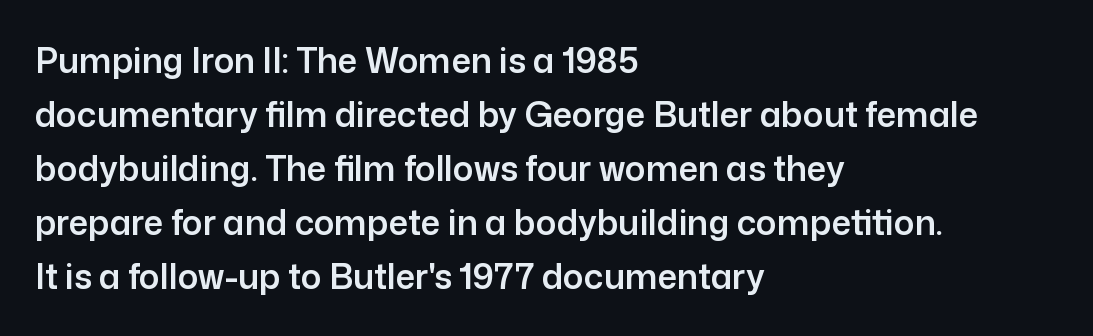
{"serif": "no", "italic": "no", "width": "normal", "stroke_contrast": "low", "x_height": "medium", "monospaced": "no", "underline": "no", "align": "left", "line_spacing": "normal", "line_spacing_ratio": 1.59, "letter_spacing": "normal", "letter_spacing_em": 0.0, "glyph_px": 34}
